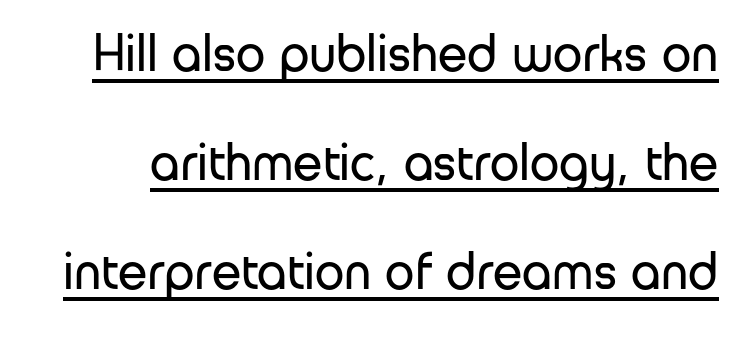
Q: Is the text bold? A: No.
Q: Is the text italic (slanted)? A: No, it is upright.
Q: Is the typeface a serif or a sans-serif typeface? A: Sans-serif.
Q: Is the text underlined? A: Yes.
Q: Is the spacing between letters normal or unusually wide? A: Normal.
Q: Is the spacing between lines tight, normal or loose? A: Loose.
Q: Width (condensed, normal, or wide)? A: Normal.
Q: Stroke contrast? A: Low.
Q: x-height? A: Medium.
Q: Monospaced? A: No.
